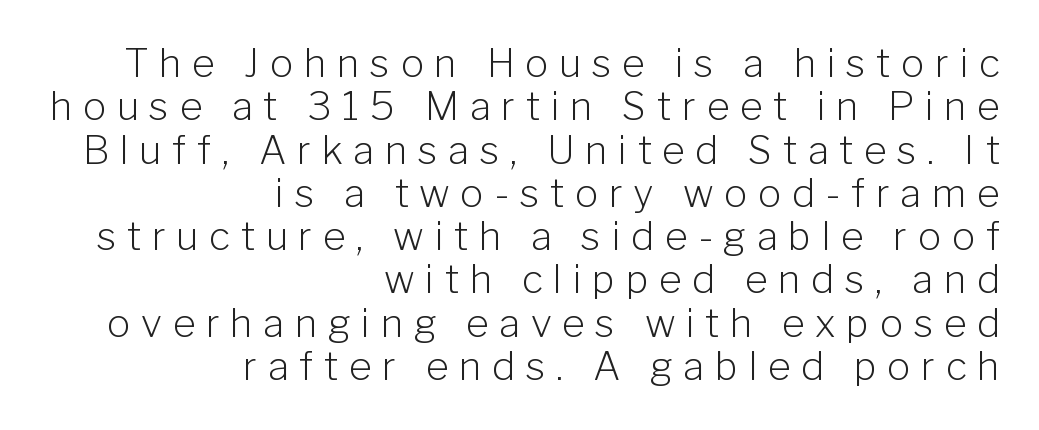
Q: Is the text bold? A: No.
Q: Is the text italic (slanted)? A: No, it is upright.
Q: Is the typeface a serif or a sans-serif typeface? A: Sans-serif.
Q: Is the text underlined? A: No.
Q: How is the paragraph aligned? A: Right-aligned.
Q: Is the spacing between letters normal or unusually wide? A: Unusually wide.
Q: Is the spacing between lines tight, normal or loose? A: Tight.
Q: Width (condensed, normal, or wide)? A: Normal.
Q: Stroke contrast? A: Low.
Q: x-height? A: Medium.
Q: Monospaced? A: No.
